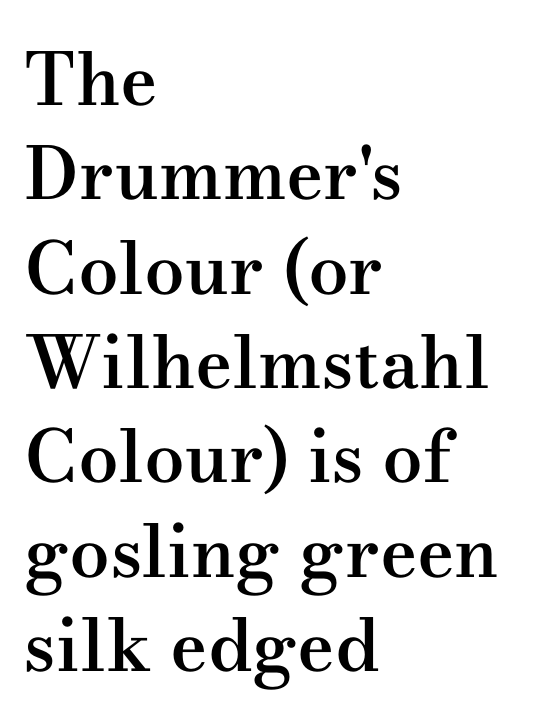
{"serif": "yes", "italic": "no", "bold": "semi", "weight": "semibold", "width": "wide", "stroke_contrast": "medium", "x_height": "small", "monospaced": "no", "underline": "no", "align": "left", "line_spacing": "normal", "line_spacing_ratio": 1.31, "letter_spacing": "normal", "letter_spacing_em": 0.0, "glyph_px": 72}
